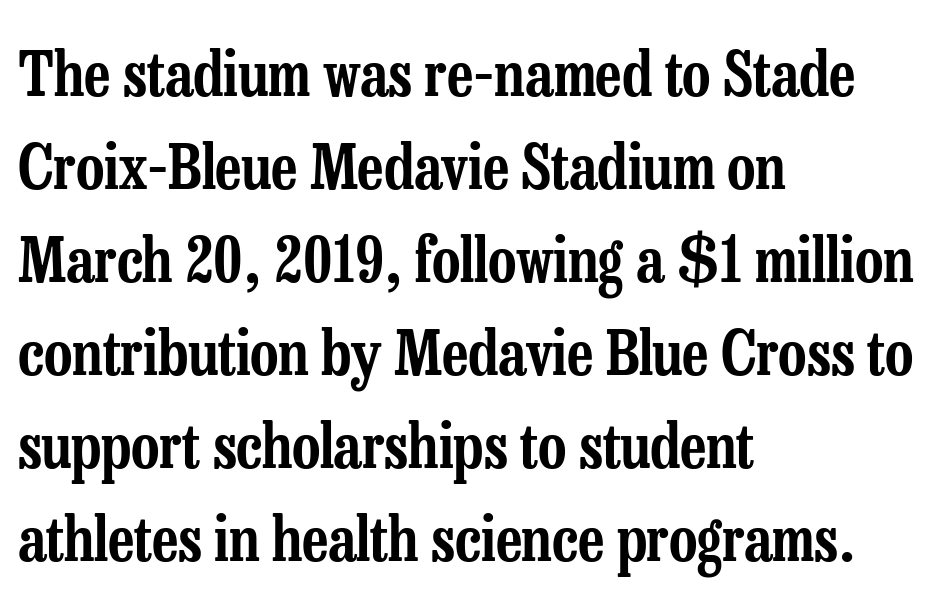
Vertical strokes here are truly vertical. Notice how the passage keeps a crisp vertical edge on the left only. The passage shown is typed in a proportional face where columns would drift. The rendering shows small feet on the letterforms — a serif design. Underline: absent.
